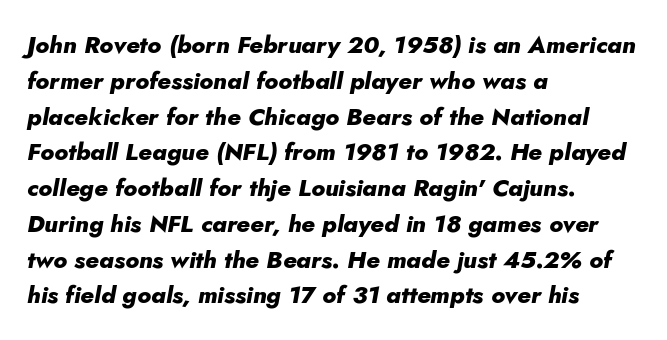
{"italic": "yes", "lean": "right", "slant_degrees": 10, "bold": "yes", "underline": "no", "align": "left", "line_spacing": "normal", "line_spacing_ratio": 1.49, "letter_spacing": "normal", "letter_spacing_em": 0.0, "glyph_px": 24}
